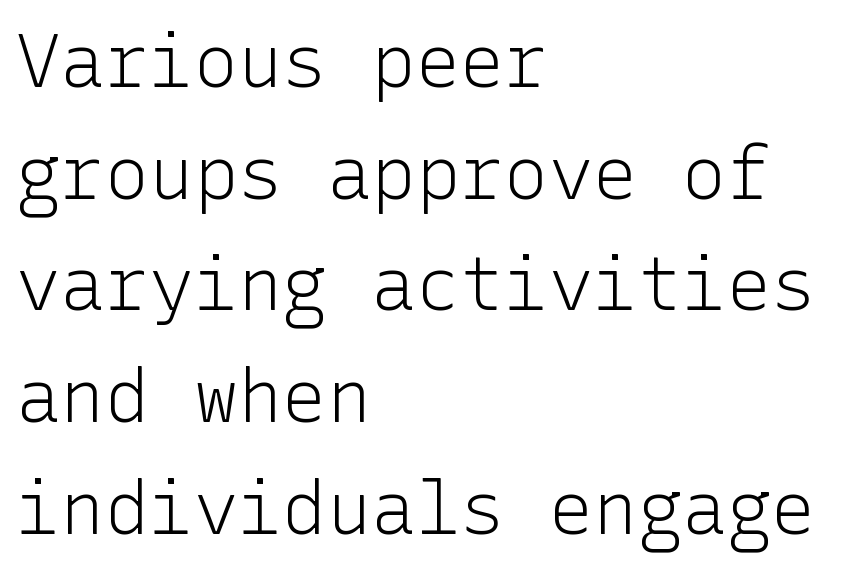
The image shows 74 px light sans-serif type, upright; set left-aligned, normal line spacing (1.51x), normal letter spacing, not underlined; low stroke contrast and a medium x-height.
